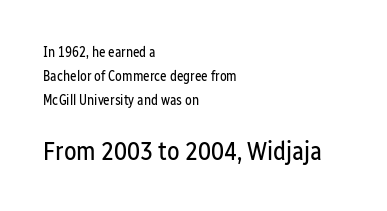
{"italic": "no", "bold": "no", "underline": "no", "align": "left", "line_spacing": "normal", "line_spacing_ratio": 1.7, "letter_spacing": "normal", "letter_spacing_em": 0.0, "larger_block": "second", "size_ratio": 1.86, "glyph_px": 26}
